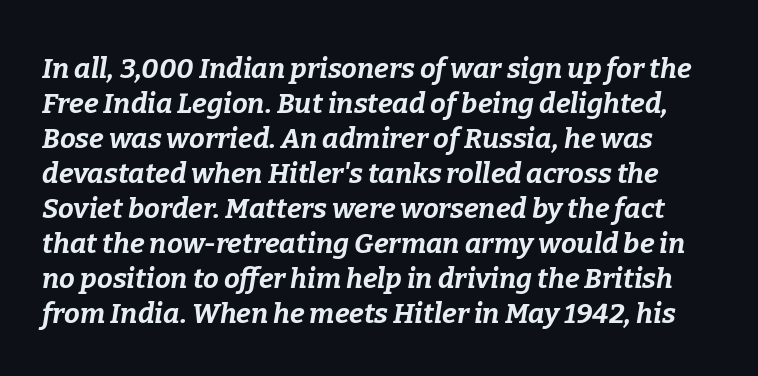
{"italic": "yes", "lean": "right", "slant_degrees": 9, "bold": "yes", "weight": "bold", "width": "normal", "stroke_contrast": "low", "x_height": "medium", "monospaced": "no", "underline": "no", "line_spacing": "normal", "line_spacing_ratio": 1.25, "letter_spacing": "normal", "letter_spacing_em": 0.0, "glyph_px": 28}
